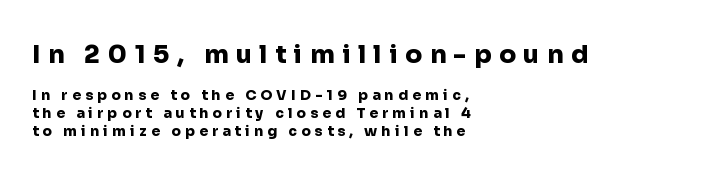
Q: Is the text bold? A: Yes.
Q: Is the text italic (slanted)? A: No, it is upright.
Q: Is the text underlined? A: No.
Q: How is the paragraph aligned? A: Left-aligned.
Q: Is the spacing between letters normal or unusually wide? A: Unusually wide.
Q: Is the spacing between lines tight, normal or loose? A: Normal.
Q: Which block of text is set in a larger size, the first (top) or the second (bottom)? A: The first (top) one.
